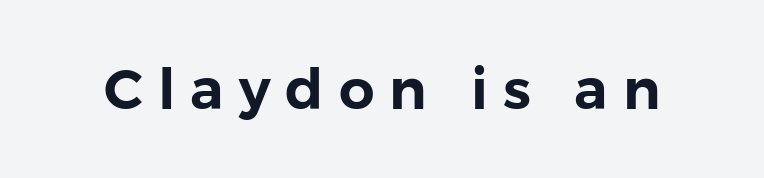
Q: Is the text italic (slanted)? A: No, it is upright.
Q: Is the typeface a serif or a sans-serif typeface? A: Sans-serif.
Q: Is the text underlined? A: No.
Q: Is the spacing between letters normal or unusually wide? A: Unusually wide.
Q: Width (condensed, normal, or wide)? A: Normal.
Q: Stroke contrast? A: Low.
Q: x-height? A: Medium.
Q: Monospaced? A: No.
